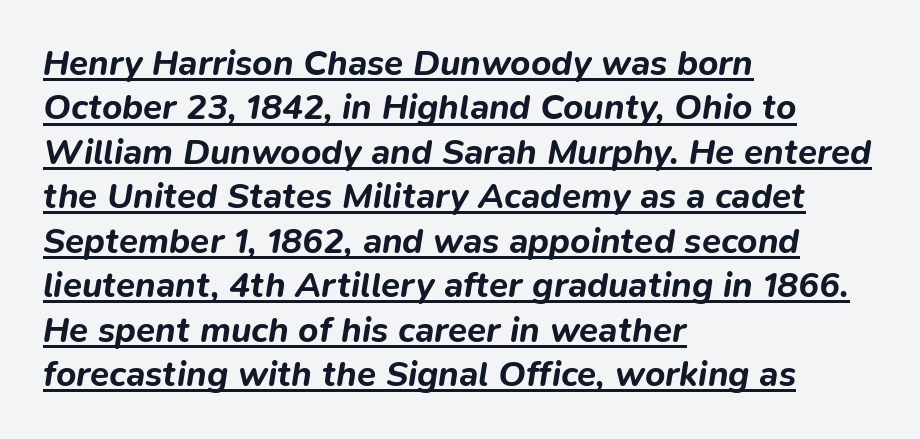
Q: Is the text bold? A: Yes.
Q: Is the text italic (slanted)? A: Yes, it leans right by about 9 degrees.
Q: Is the text underlined? A: Yes.
Q: How is the paragraph aligned? A: Left-aligned.
Q: Is the spacing between letters normal or unusually wide? A: Normal.
Q: Is the spacing between lines tight, normal or loose? A: Normal.
Q: Width (condensed, normal, or wide)? A: Normal.
Q: Stroke contrast? A: Low.
Q: x-height? A: Medium.
Q: Monospaced? A: No.
